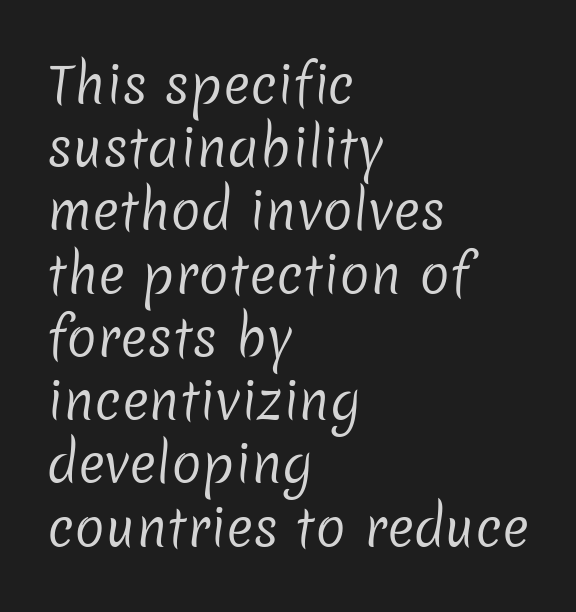
{"serif": "no", "bold": "no", "weight": "regular", "width": "normal", "stroke_contrast": "low", "x_height": "medium", "monospaced": "no", "underline": "no", "align": "left", "line_spacing_ratio": 1.24, "letter_spacing": "normal", "letter_spacing_em": 0.0, "glyph_px": 51}
